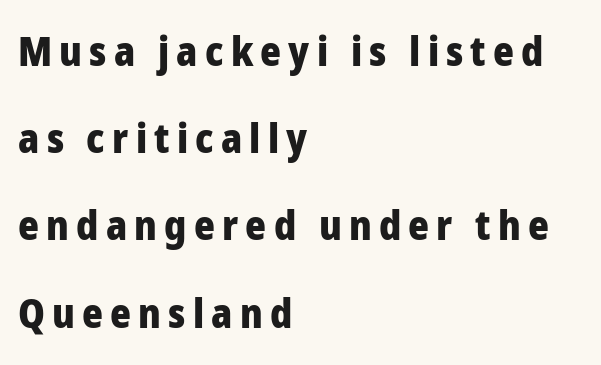
{"serif": "no", "italic": "no", "bold": "yes", "weight": "heavy", "width": "normal", "stroke_contrast": "low", "x_height": "medium", "monospaced": "no", "underline": "no", "align": "left", "line_spacing": "loose", "line_spacing_ratio": 2.18, "glyph_px": 40}
